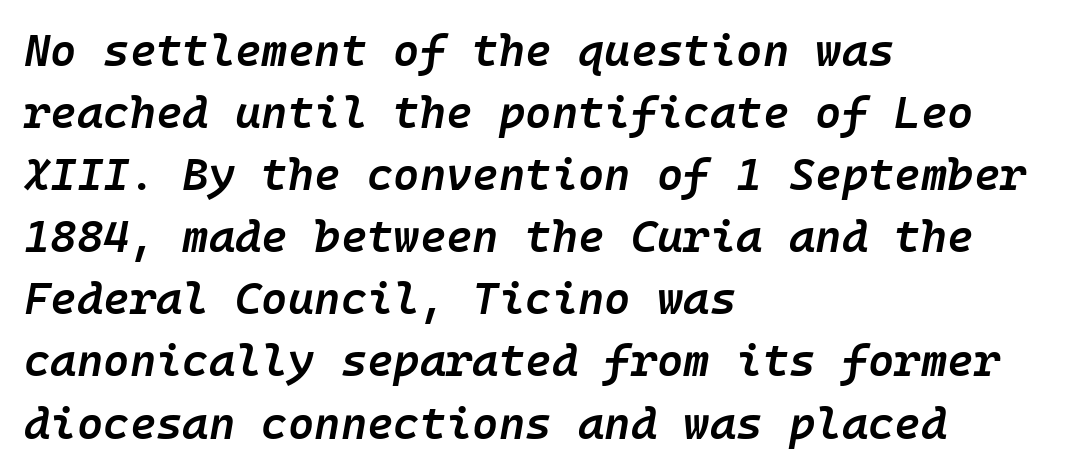
Regarding leading, the lines here are spaced in the standard way. Weight: semibold (demi). The space directly below the letters is spotless. Horizontally, the lines are justified to the leading edge only. Letter spacing: default. Characters are canted at an angle relative to the baseline's perpendicular.
